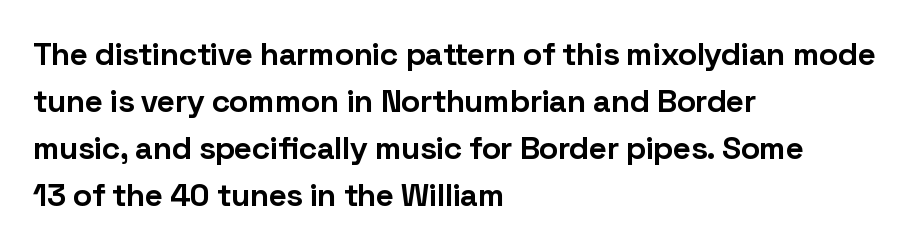
Q: Is the text bold? A: Yes.
Q: Is the text italic (slanted)? A: No, it is upright.
Q: Is the typeface a serif or a sans-serif typeface? A: Sans-serif.
Q: Is the text underlined? A: No.
Q: How is the paragraph aligned? A: Left-aligned.
Q: Is the spacing between letters normal or unusually wide? A: Normal.
Q: Is the spacing between lines tight, normal or loose? A: Normal.
Q: Width (condensed, normal, or wide)? A: Normal.
Q: Stroke contrast? A: Low.
Q: x-height? A: Medium.
Q: Monospaced? A: No.
